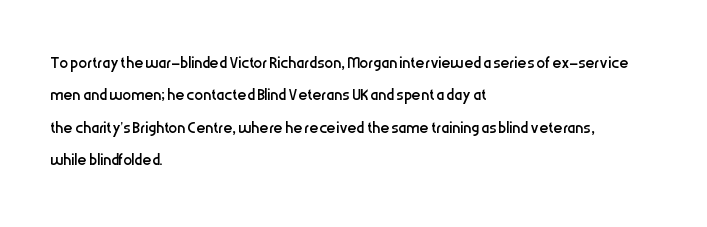
Does extra space separate the letters? No, they use regular spacing. Compared with a typical body face, this is equally light or lighter still. Casual observation: everything's shoved over to the left. This sample keeps an unexceptional amount of space between lines.
